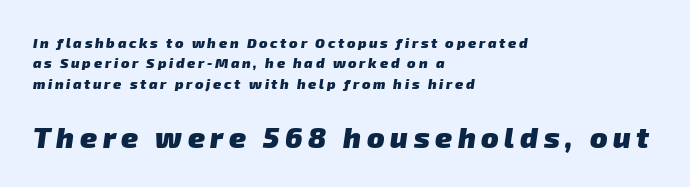
Q: Is the text bold? A: Yes.
Q: Is the typeface a serif or a sans-serif typeface? A: Sans-serif.
Q: Is the text underlined? A: No.
Q: How is the paragraph aligned? A: Left-aligned.
Q: Is the spacing between lines tight, normal or loose? A: Normal.
Q: Which block of text is set in a larger size, the first (top) or the second (bottom)? A: The second (bottom) one.
Q: Width (condensed, normal, or wide)? A: Normal.
Q: Stroke contrast? A: Low.
Q: x-height? A: Medium.
Q: Monospaced? A: No.
